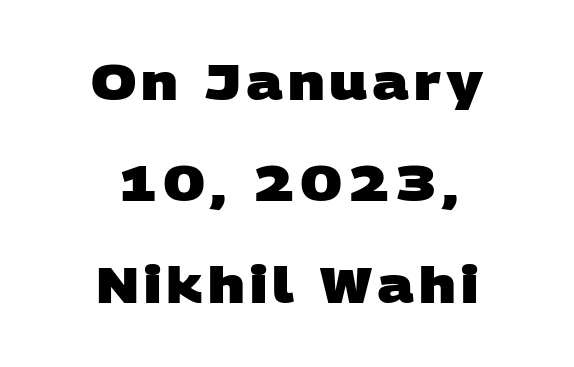
The image shows 49 px heavy, wide sans-serif type; set centered, loose line spacing (2.07x), not underlined; low stroke contrast and a large x-height.
